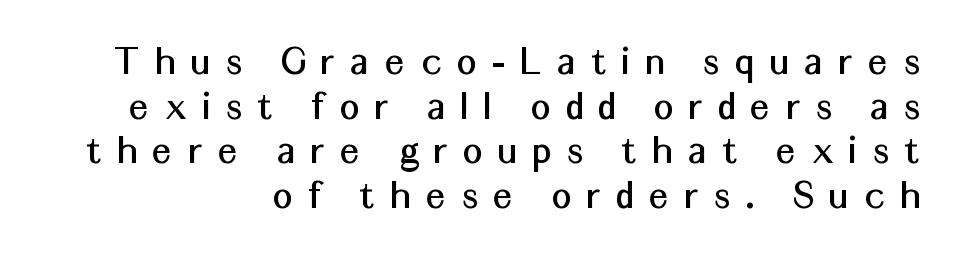
Q: Is the text italic (slanted)? A: No, it is upright.
Q: Is the typeface a serif or a sans-serif typeface? A: Sans-serif.
Q: Is the text underlined? A: No.
Q: How is the paragraph aligned? A: Right-aligned.
Q: Is the spacing between letters normal or unusually wide? A: Unusually wide.
Q: Is the spacing between lines tight, normal or loose? A: Tight.
Q: Width (condensed, normal, or wide)? A: Normal.
Q: Stroke contrast? A: Medium.
Q: x-height? A: Medium.
Q: Monospaced? A: No.
